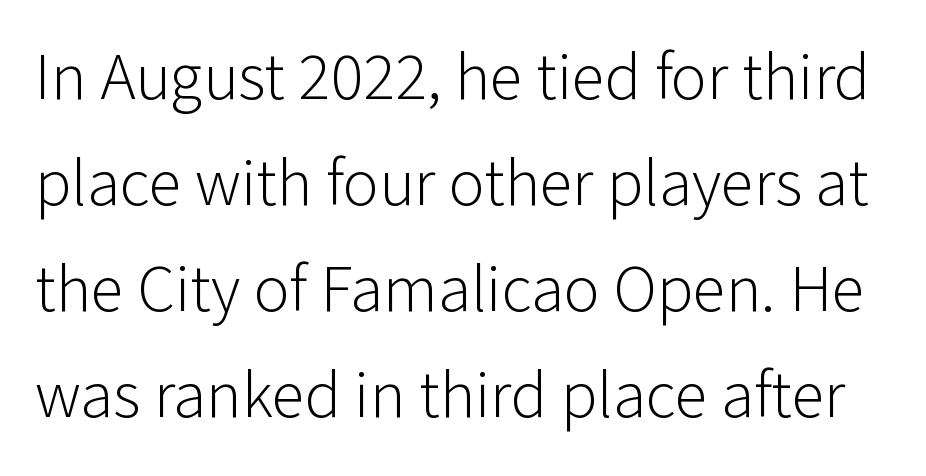
Letter spacing: default. This sample uses a sans-serif face. Heft: none added — not bold. Tall strokes in this sample are plumb rather than angled. The space beneath each line is pristine and unruled. Notice how descenders clear the ascenders below comfortably — that's standard leading.
